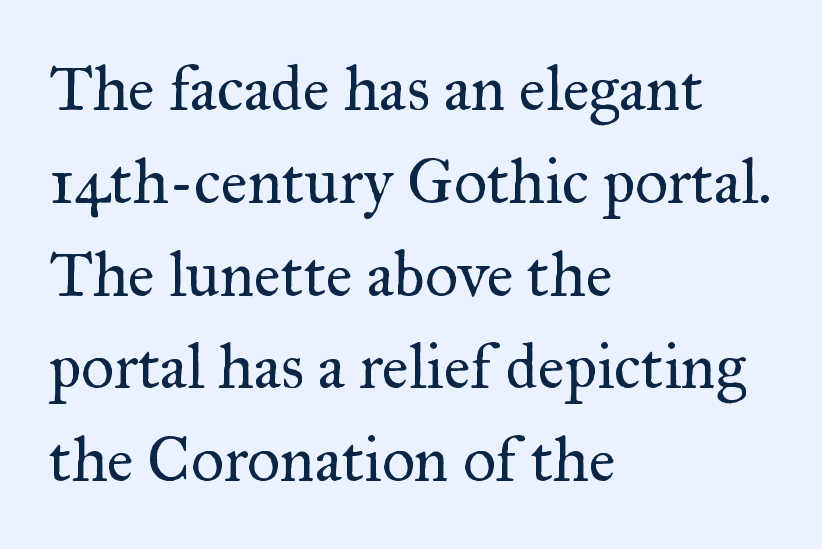
The image shows 64 px regular-weight serif type, upright; set left-aligned, normal line spacing (1.45x), normal letter spacing, not underlined; medium stroke contrast and a small x-height.
